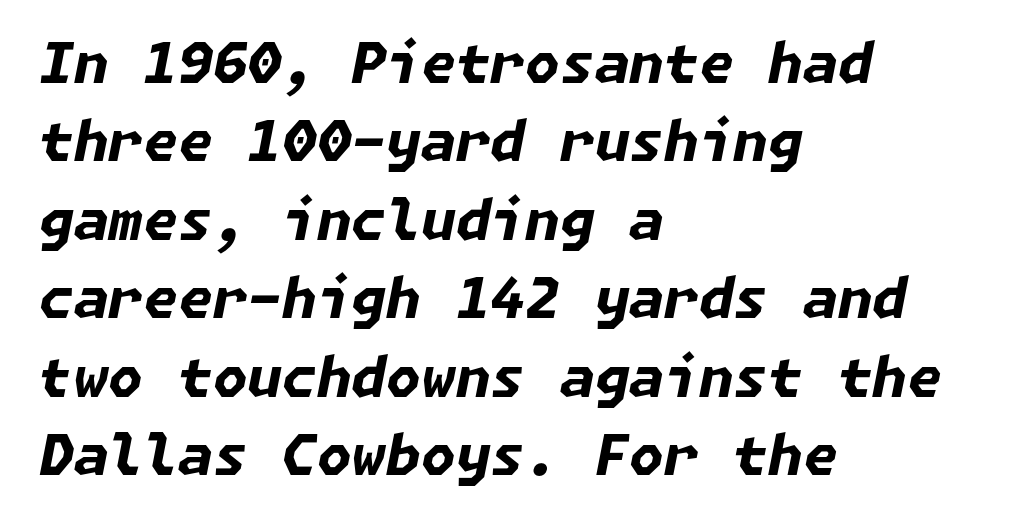
{"italic": "yes", "lean": "right", "slant_degrees": 11, "bold": "yes", "weight": "bold", "width": "normal", "stroke_contrast": "low", "x_height": "medium", "underline": "no", "align": "left", "line_spacing": "normal", "line_spacing_ratio": 1.4, "letter_spacing": "normal", "letter_spacing_em": 0.0, "glyph_px": 56}
